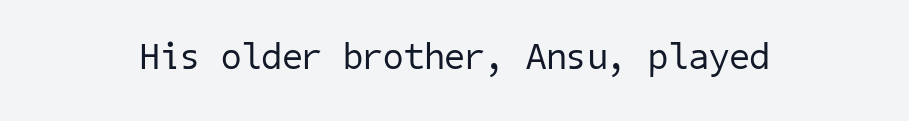
Q: Is the text bold? A: No.
Q: Is the typeface a serif or a sans-serif typeface? A: Sans-serif.
Q: Is the text underlined? A: No.
Q: Is the spacing between letters normal or unusually wide? A: Normal.
Q: Width (condensed, normal, or wide)? A: Normal.
Q: Stroke contrast? A: Low.
Q: x-height? A: Medium.
